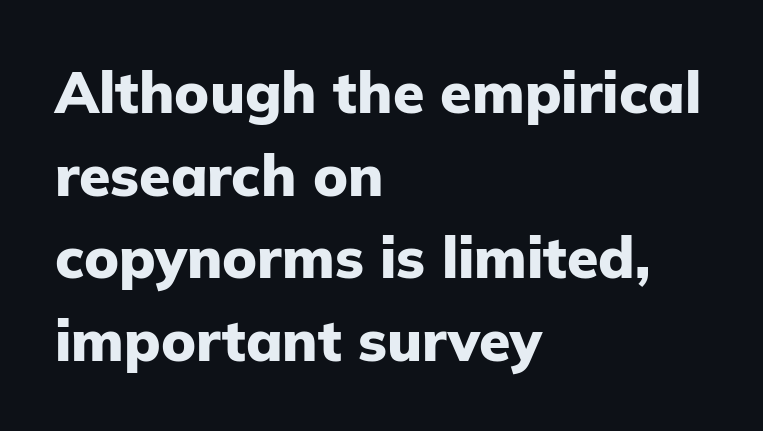
The image shows 57 px heavy sans-serif type, upright; set left-aligned, normal line spacing (1.45x), normal letter spacing, not underlined; low stroke contrast and a medium x-height.
